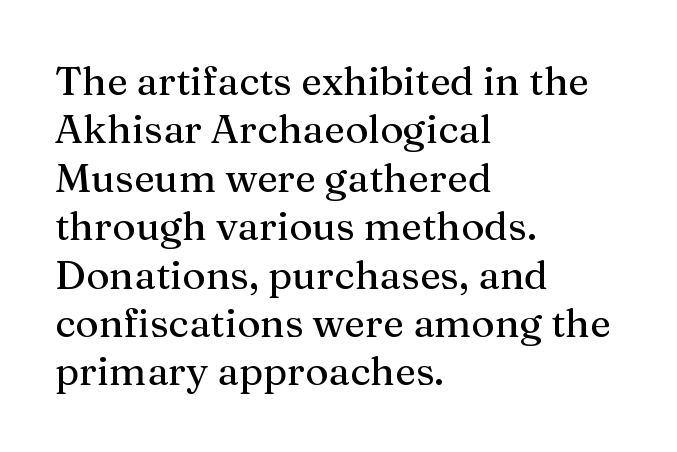
In CSS terms this would be text-align: left. Nope, not italic — everything's standing straight. Do the characters align in a grid? No, the font is proportional. Type style note: has serifs. The passage shown is not underscored anywhere.
